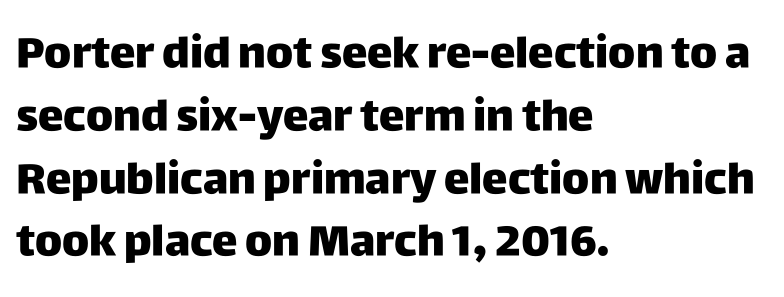
The image shows 43 px heavy sans-serif type, upright; set left-aligned, normal line spacing (1.46x), normal letter spacing, not underlined; low stroke contrast and a large x-height.
